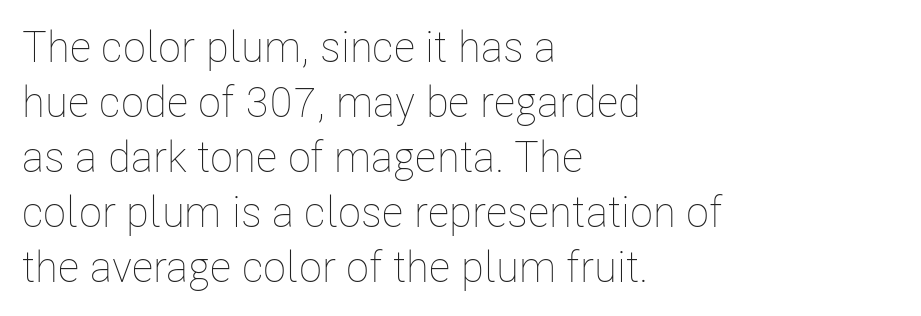
This rendering uses left alignment, leaving the right contour irregular. The gaps between neighbouring characters are ordinary and unremarkable. Spacing verdict: proportional, widths tailored to each character. Normally led — the rows are evenly, conventionally spaced. Italic: no, the glyphs are upright roman. A light-to-regular cut is what we see here.
